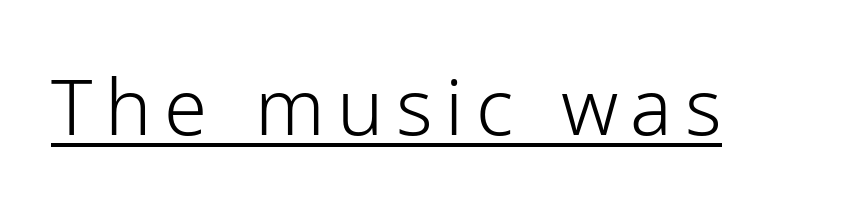
Q: Is the text bold? A: No.
Q: Is the text italic (slanted)? A: No, it is upright.
Q: Is the typeface a serif or a sans-serif typeface? A: Sans-serif.
Q: Is the text underlined? A: Yes.
Q: Width (condensed, normal, or wide)? A: Normal.
Q: Stroke contrast? A: Low.
Q: x-height? A: Medium.
Q: Monospaced? A: No.
